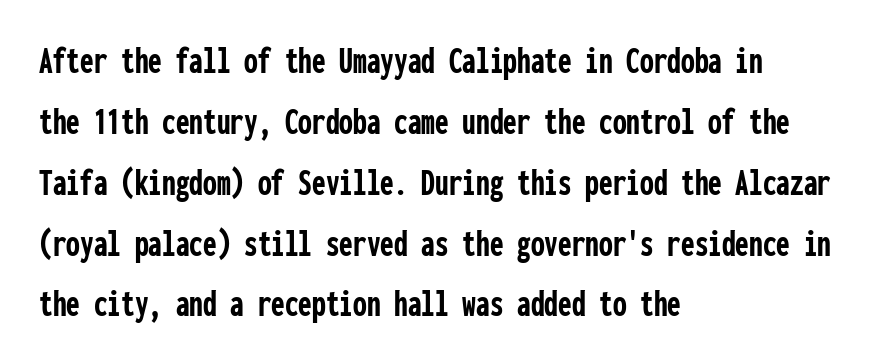
{"serif": "no", "italic": "no", "bold": "yes", "weight": "semibold", "width": "condensed", "stroke_contrast": "low", "x_height": "medium", "monospaced": "yes", "underline": "no", "align": "left", "line_spacing": "normal", "line_spacing_ratio": 1.56, "letter_spacing": "normal", "letter_spacing_em": 0.0, "glyph_px": 39}
